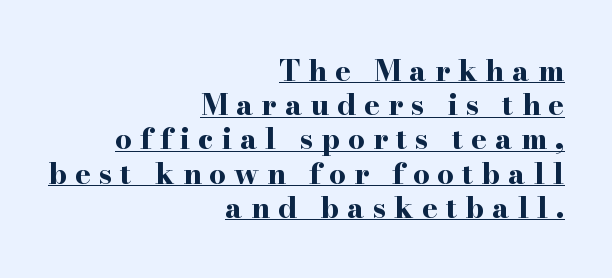
{"serif": "yes", "italic": "no", "bold": "yes", "weight": "bold", "width": "wide", "stroke_contrast": "high", "x_height": "small", "monospaced": "no", "underline": "yes", "align": "right", "line_spacing_ratio": 1.18, "letter_spacing": "wide", "letter_spacing_em": 0.28, "glyph_px": 29}
